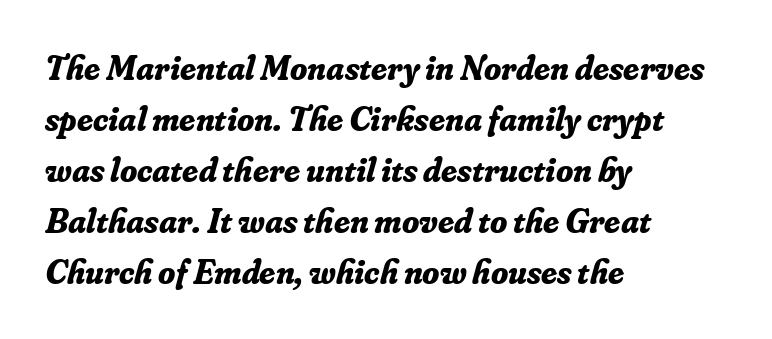
Nothing unusual about the tracking: characters are spaced as the font intends. Every character sits at an angle, as italics do. Proportional: the letters do not fall into vertical columns. Short and long lines alike share a common starting point at left. Little horizontal feet cap the strokes, marking this as serif type.
